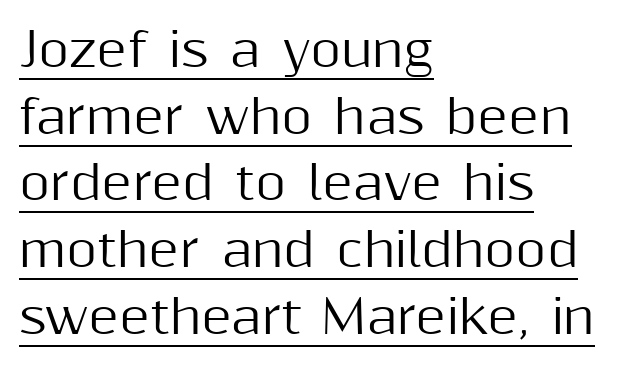
Every character sits straight up, as roman type does. Observe the ordinary spacing: letters are neighbours, not strangers. The typesetter chose a ragged-right arrangement here. A typesetter would label this face a sans.
